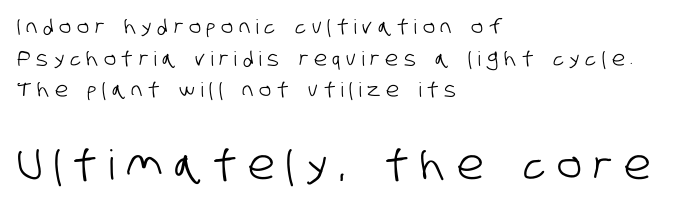
This sample is left-justified, so line endings fall wherever the words run out. The typeface chosen for these lines omits serifs. Visually, the bottom section dominates because its glyphs are scaled up. The area under the type is left untouched.
